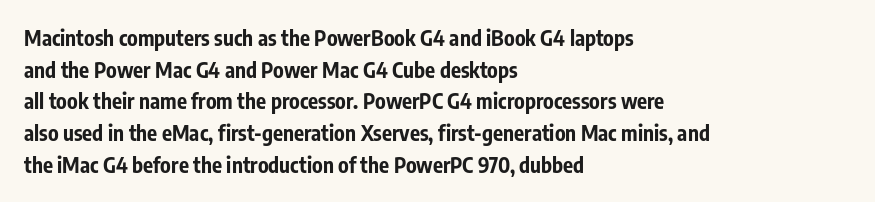
{"italic": "no", "bold": "yes", "underline": "no", "align": "left", "line_spacing": "normal", "line_spacing_ratio": 1.51, "letter_spacing": "normal", "letter_spacing_em": 0.0, "glyph_px": 21}
